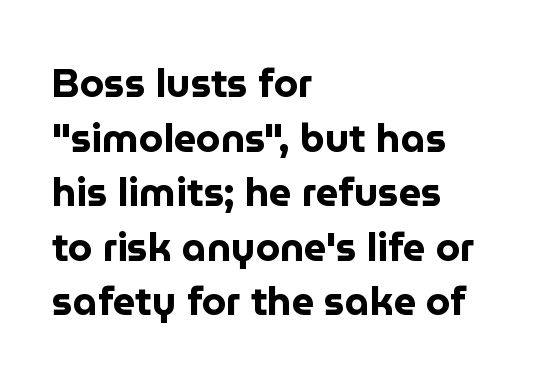
The face used here is proportionally spaced, like ordinary book or web type. The ragged edge is on the right, which tells us the setting is flush left. The rendering uses a moderate line-height, typical for paragraphs. Note: no serifs on the glyphs.
